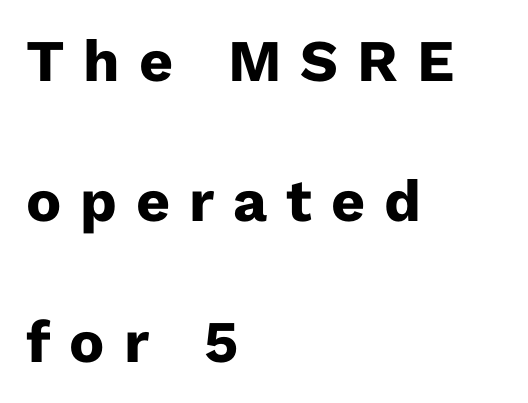
{"serif": "no", "italic": "no", "bold": "yes", "weight": "heavy", "width": "normal", "stroke_contrast": "low", "x_height": "medium", "monospaced": "no", "underline": "no", "align": "left", "line_spacing": "loose", "line_spacing_ratio": 2.38, "letter_spacing": "wide", "letter_spacing_em": 0.32, "glyph_px": 59}
